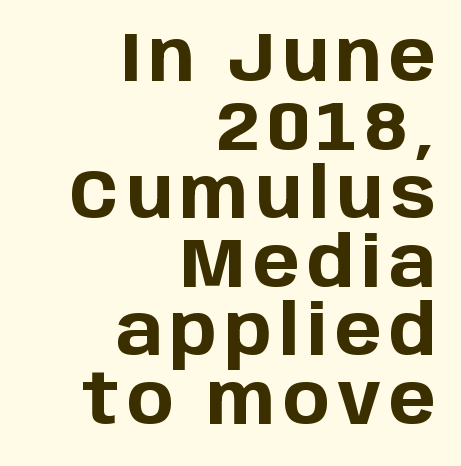
The image shows 70 px bold sans-serif type, upright; set right-aligned, tight line spacing (0.98x), not underlined; low stroke contrast and a large x-height.
